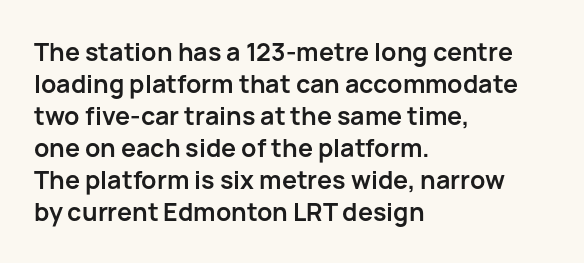
{"italic": "no", "bold": "yes", "underline": "no", "align": "left", "line_spacing": "normal", "line_spacing_ratio": 1.28, "letter_spacing": "normal", "letter_spacing_em": 0.0, "glyph_px": 25}
